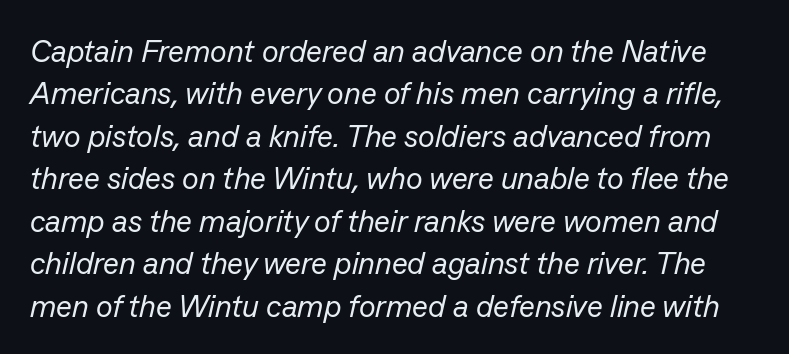
Do the characters align in a grid? No, the font is proportional. Plain, unruled lines of type. Rows of type keep a routine distance in the vertical direction. If you drew a line through each stem, it would be angled. Tracking value appears to be zero — textbook default spacing. Weight: regular or lighter.
